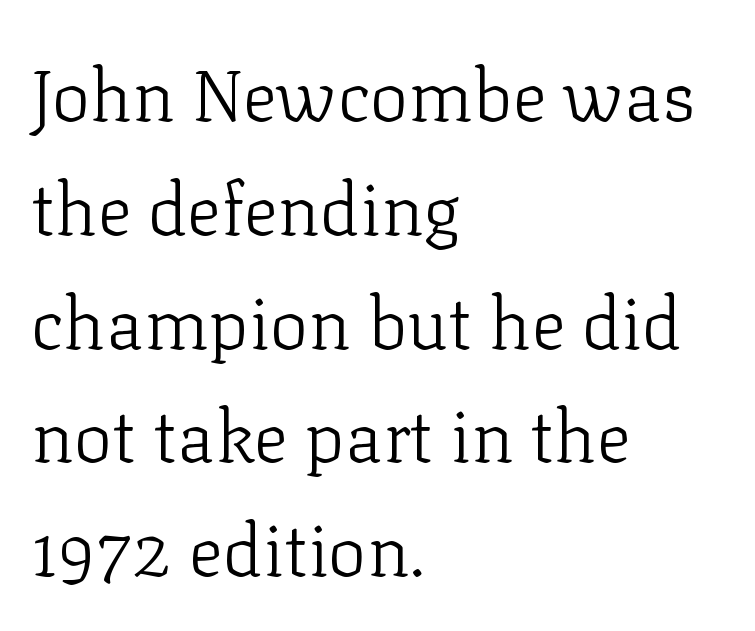
Quick note: not italic, upright. The passage shown is typeset with a serif family. Unbolded letterforms with no extra heft. Type without underlining. The gaps between neighbouring characters are ordinary and unremarkable. Looks like regular typesetting: each glyph gets only the width it needs.
